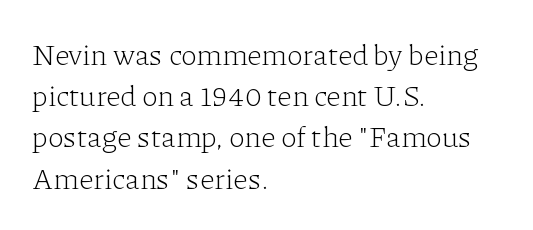
Notice how descenders clear the ascenders below comfortably — that's standard leading. Decoration check: the copy has no underline. Small tapered or slab feet sit at the stroke ends, so this counts as serif. Notice how the passage keeps a crisp vertical edge on the left only.
